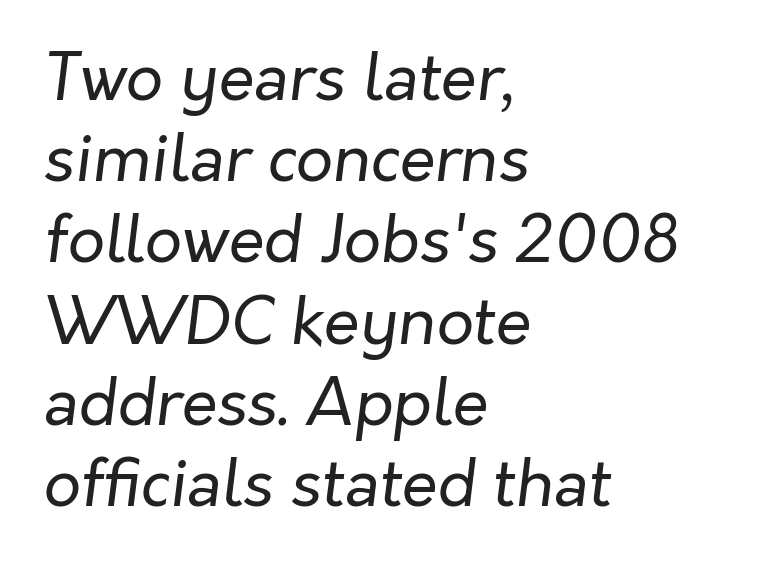
Typeset ragged right — the left edge is the straight one. Weight: in the light-to-regular range. Each row of text sits above clean, open space. Is this a fixed-width face? No — the glyphs have proportional, varying widths.
